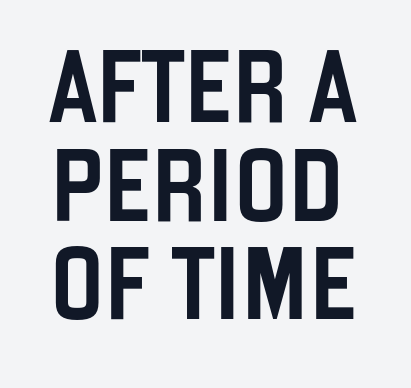
The image shows 72 px condensed sans-serif type, upright; set normal line spacing (1.37x), normal letter spacing, not underlined; low stroke contrast and a large x-height.
